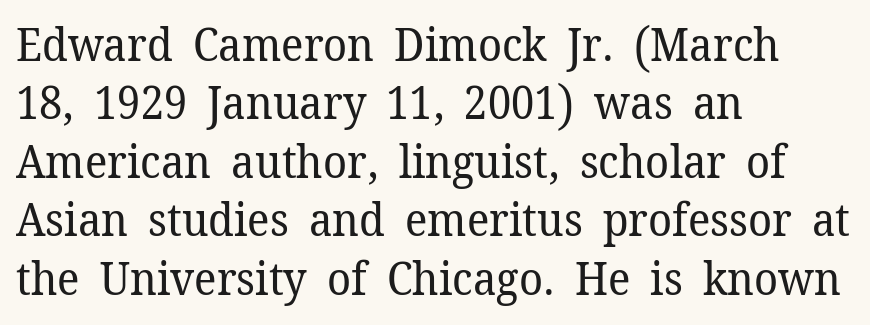
The typeface chosen for these lines features serifs. The passage shown is typed in a proportional face where columns would drift. The letters sit at their default tracking, neither squeezed nor spread. Heft: none added — not bold.
